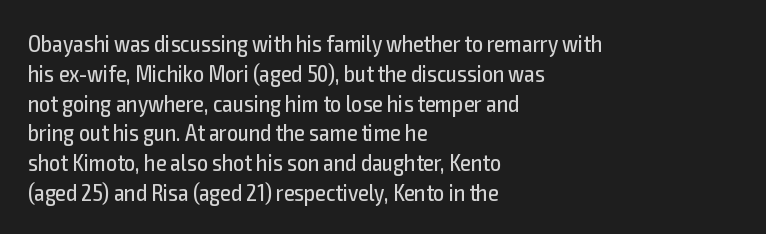
The image shows 24 px text type, upright; set left-aligned, line spacing 1.24x, normal letter spacing, not underlined.
